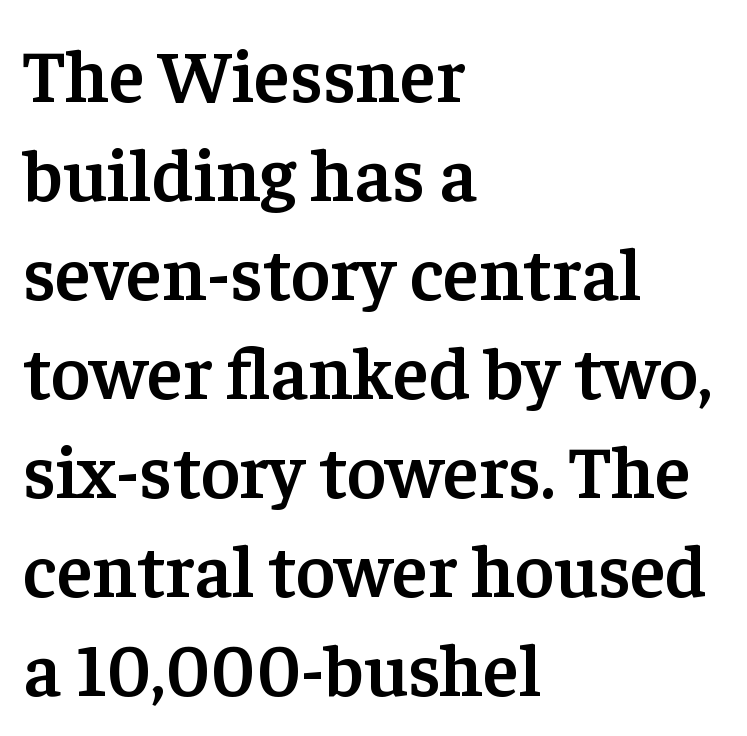
{"serif": "yes", "italic": "no", "bold": "semi", "weight": "semibold", "width": "normal", "stroke_contrast": "low", "x_height": "medium", "monospaced": "no", "underline": "no", "align": "left", "line_spacing": "normal", "line_spacing_ratio": 1.32, "letter_spacing": "normal", "letter_spacing_em": 0.0, "glyph_px": 75}
